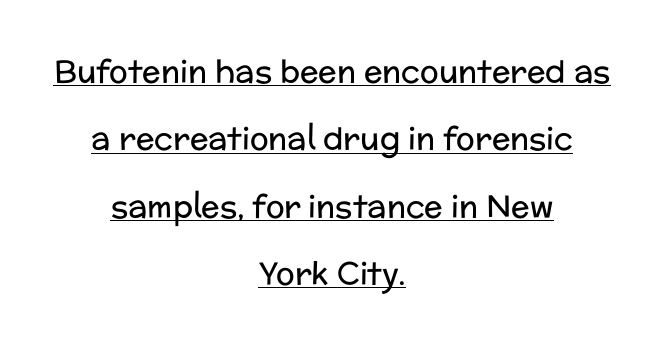
The image shows 31 px regular-weight sans-serif type, upright; set centered, loose line spacing (2.17x), normal letter spacing, underlined; low stroke contrast and a medium x-height.
